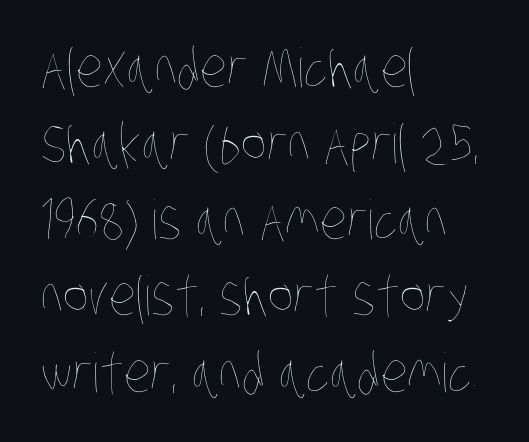
Q: Is the text bold? A: No.
Q: Is the text underlined? A: No.
Q: How is the paragraph aligned? A: Left-aligned.
Q: Is the spacing between letters normal or unusually wide? A: Normal.
Q: Is the spacing between lines tight, normal or loose? A: Normal.
Q: Width (condensed, normal, or wide)? A: Condensed.
Q: Stroke contrast? A: Low.
Q: x-height? A: Large.
Q: Monospaced? A: No.
